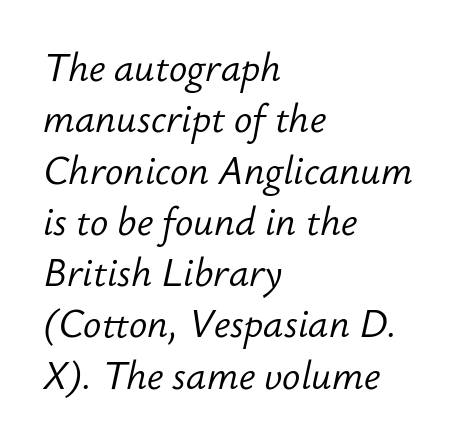
Q: Is the text bold? A: No.
Q: Is the text italic (slanted)? A: Yes, it leans right by about 12 degrees.
Q: Is the text underlined? A: No.
Q: How is the paragraph aligned? A: Left-aligned.
Q: Is the spacing between letters normal or unusually wide? A: Normal.
Q: Is the spacing between lines tight, normal or loose? A: Normal.
Q: Width (condensed, normal, or wide)? A: Normal.
Q: Stroke contrast? A: Low.
Q: x-height? A: Small.
Q: Monospaced? A: No.
